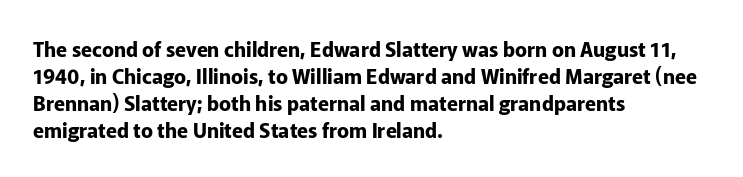
The image shows 20 px bold type, upright; set left-aligned, normal line spacing (1.35x), normal letter spacing, not underlined.
